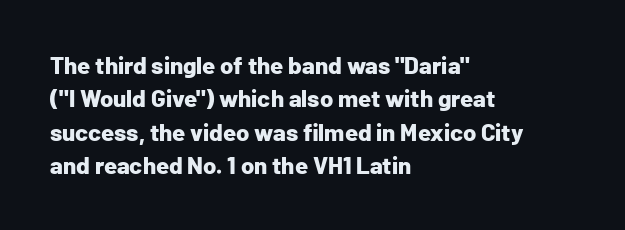
You can tell it's not italic because the verticals are truly vertical. Descender tails drop into unmarked territory. Baseline-to-baseline distance is the conventional proportion of letter height. Nobody touched the tracking dial on this one. Thick stems and heavy bowls — unmistakably bold. One-word summary of the alignment: left.
